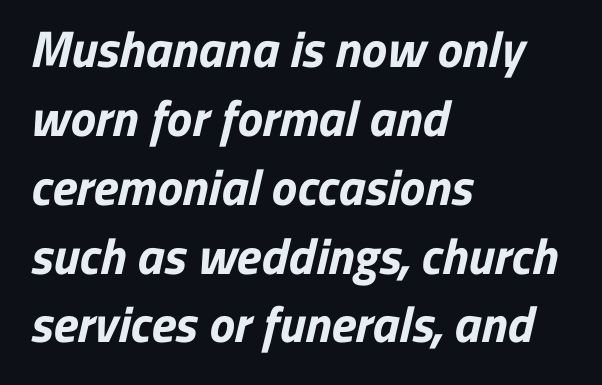
Check where the strokes stop: nothing finishes them off — pure sans. On the weight axis this lands at bold, roughly 700. The type is set solid horizontally, with unmodified tracking. The designer left line spacing at the default. Is this a fixed-width face? No — the glyphs have proportional, varying widths. Only glyphs here, with clear space below each row.
